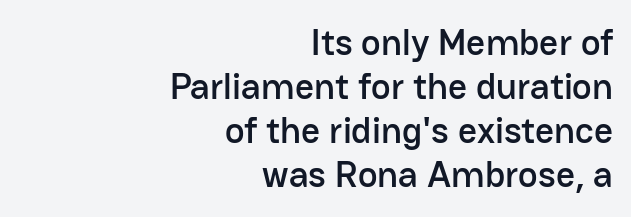
{"serif": "no", "italic": "no", "width": "normal", "stroke_contrast": "low", "x_height": "medium", "monospaced": "no", "underline": "no", "align": "right", "line_spacing_ratio": 1.19, "letter_spacing": "normal", "letter_spacing_em": 0.0, "glyph_px": 37}
